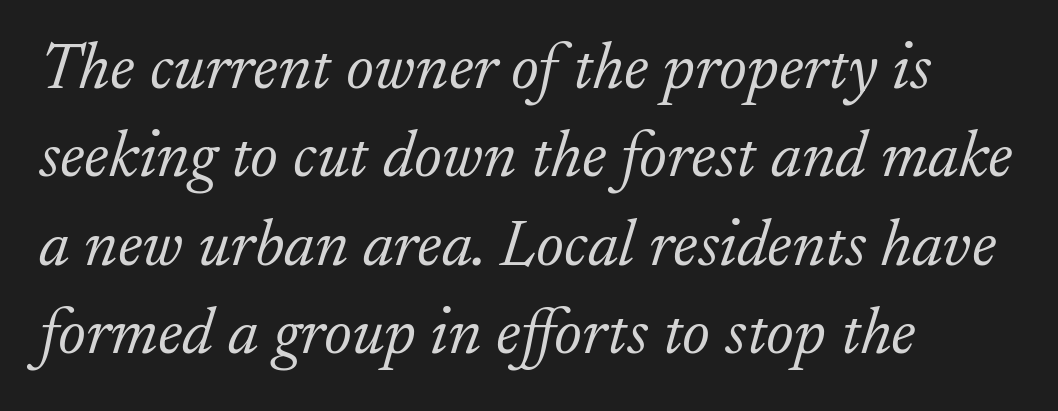
Caption: face not bold, strokes unweighted. Check where the strokes stop: tiny serifs finish them off. The typesetter chose a ragged-right arrangement here. The letters sit at their default tracking, neither squeezed nor spread.
